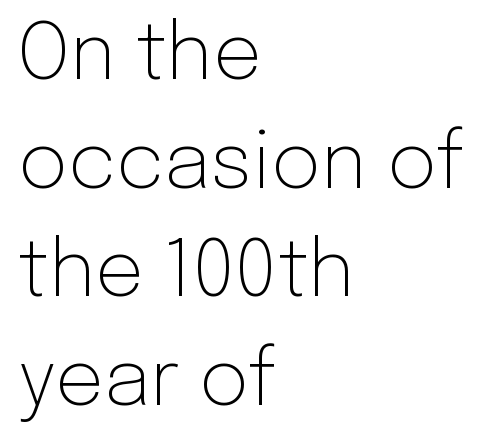
The paragraph has a hard left edge and a soft right edge. The face used here is a sans, in the tradition of grotesques and geometrics. Unbolded letterforms with no extra heft. These lines sit exactly where default settings would place them. The letters stand upright; this is a roman face.
